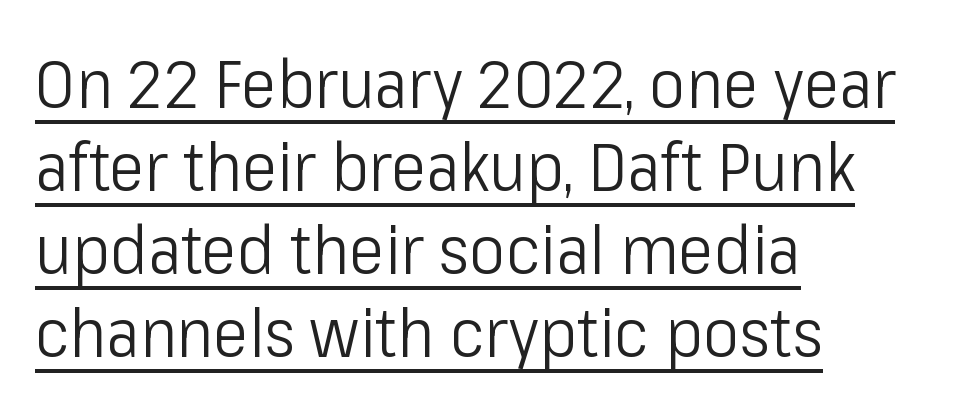
The image shows 68 px light, condensed sans-serif type, upright; set left-aligned, line spacing 1.22x, normal letter spacing, underlined; low stroke contrast and a medium x-height.
